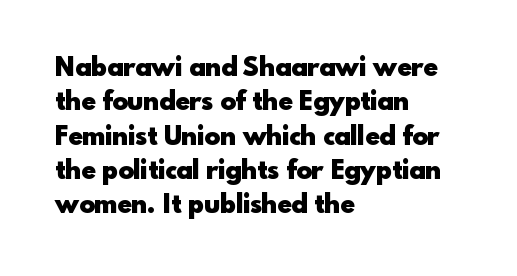
Words appear dense and cohesive because spacing is normal. Typeset ragged right — the left edge is the straight one. This sample keeps an unexceptional amount of space between lines. A clean baseline with only descenders dipping below it. Notice how thick the strokes are: this is what a full bold looks like. This is the regular roman posture of the typeface.
